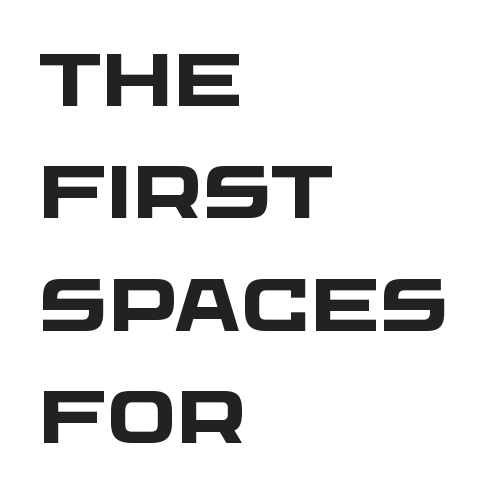
If you drew a ruler down the left edge, every line would touch it. Weight: bold. Between one letter and the next there's only the usual sliver of space. Varying glyph widths throughout — classic text-font behaviour. A sans-serif font was chosen for this passage. Honestly, the row spacing looks completely unremarkable.
